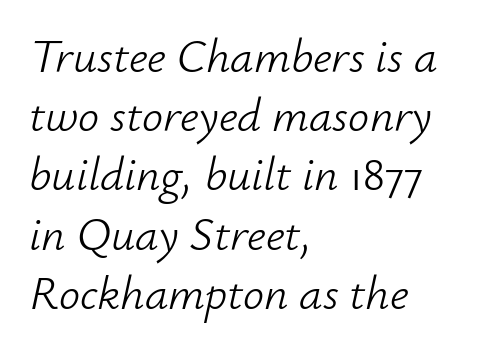
{"italic": "yes", "lean": "right", "slant_degrees": 12, "bold": "no", "weight": "light", "width": "normal", "stroke_contrast": "low", "x_height": "small", "monospaced": "no", "underline": "no", "align": "left", "line_spacing": "normal", "line_spacing_ratio": 1.26, "letter_spacing": "normal", "letter_spacing_em": 0.0, "glyph_px": 47}
